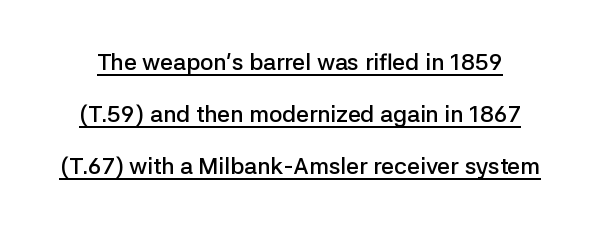
Every letter is mildly thick-stroked: semibold rather than bold. Does the leading feel generous? Absolutely, it's lavish. Observe the ordinary spacing: letters are neighbours, not strangers. The string is rendered with underlining switched on.
